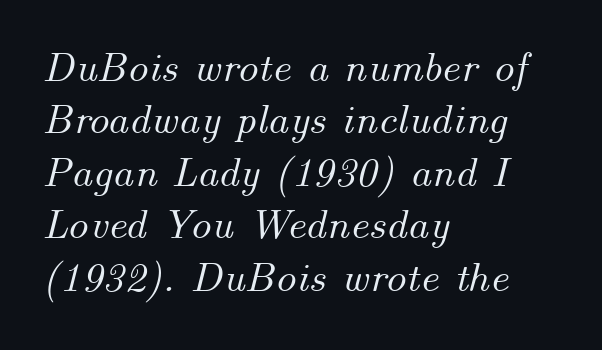
The image shows 42 px text type, italic (leaning right); set left-aligned, normal line spacing (1.25x), normal letter spacing, not underlined; medium stroke contrast and a small x-height.
